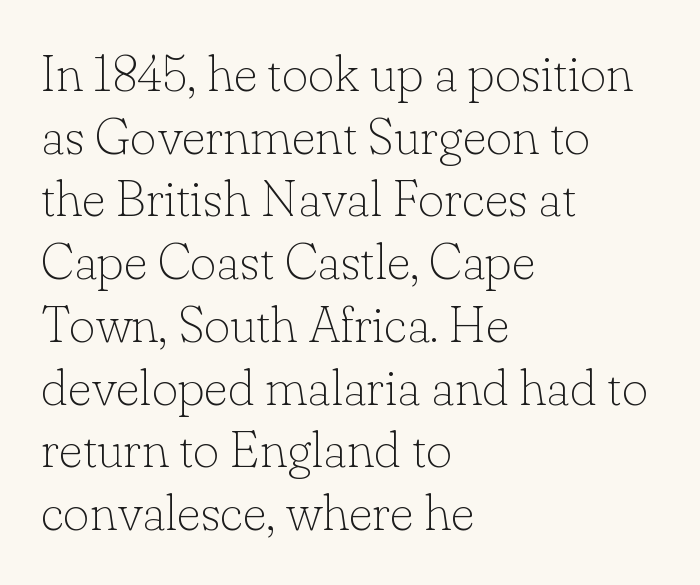
The image shows 51 px thin serif type, upright; set left-aligned, line spacing 1.23x, normal letter spacing, not underlined; low stroke contrast and a small x-height.
